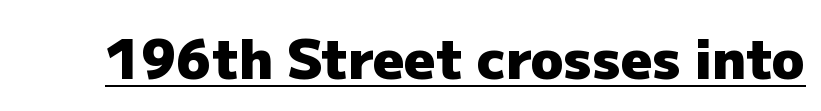
Q: Is the text bold? A: Yes.
Q: Is the text italic (slanted)? A: No, it is upright.
Q: Is the typeface a serif or a sans-serif typeface? A: Sans-serif.
Q: Is the text underlined? A: Yes.
Q: Is the spacing between letters normal or unusually wide? A: Normal.
Q: Width (condensed, normal, or wide)? A: Normal.
Q: Stroke contrast? A: Low.
Q: x-height? A: Medium.
Q: Monospaced? A: No.
